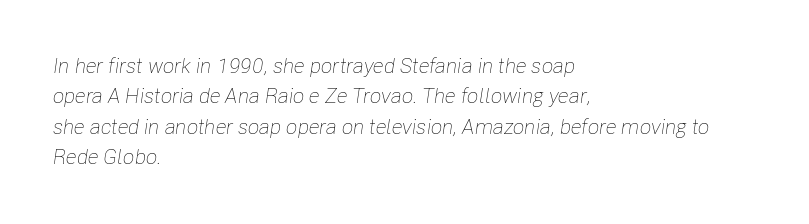
Q: Is the text bold? A: No.
Q: Is the text italic (slanted)? A: Yes, it leans right by about 8 degrees.
Q: Is the text underlined? A: No.
Q: How is the paragraph aligned? A: Left-aligned.
Q: Is the spacing between letters normal or unusually wide? A: Normal.
Q: Is the spacing between lines tight, normal or loose? A: Normal.
